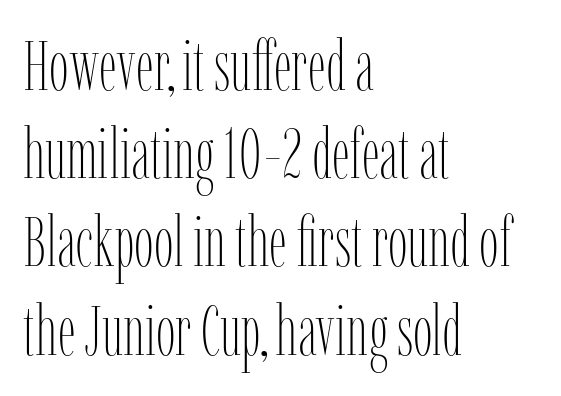
Letters have the restrained weight of plain body copy at most. Horizontally, the lines are justified to the leading edge only. Spacing verdict: proportional, widths tailored to each character. A typesetter would call this zero additional tracking. The gap between lines stays unmarked. The font's upright variant was chosen for this text.
